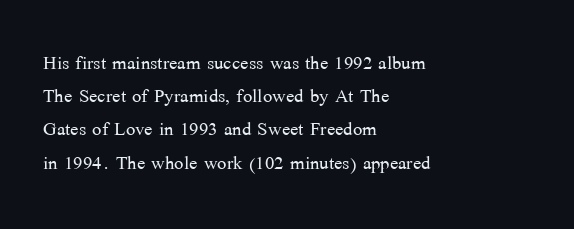
The image shows 25 px text type, upright; set left-aligned, normal line spacing (1.33x), normal letter spacing, not underlined.
